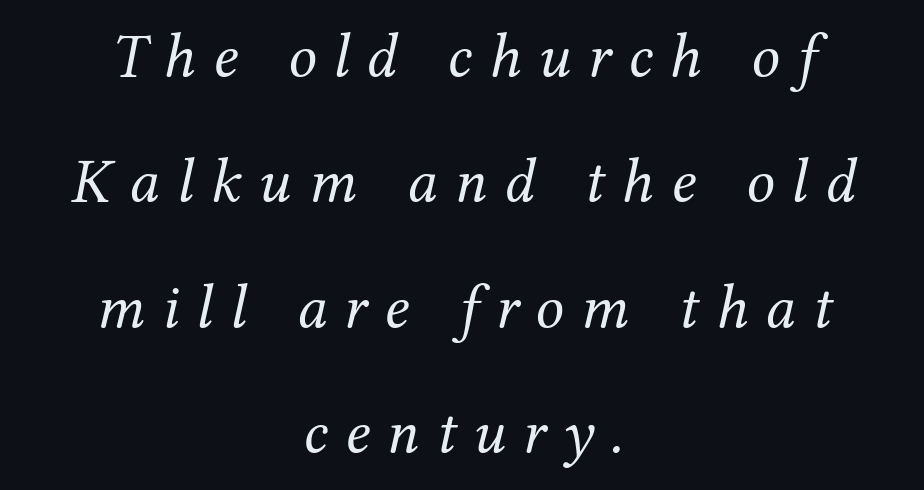
The image shows 63 px regular-weight serif type, italic (leaning right); set centered, loose line spacing (1.99x), unusually wide letter spacing (+0.27 em), not underlined; medium stroke contrast and a medium x-height.
